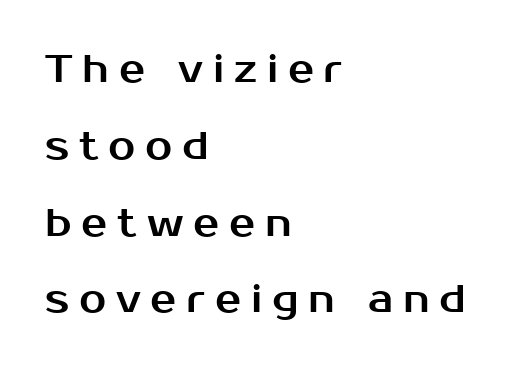
Looks like regular typesetting: each glyph gets only the width it needs. Grotesque or geometric, the face here clearly has no serifs. Each line starts at the same left margin while the right side varies. Plain, unruled lines of type.
